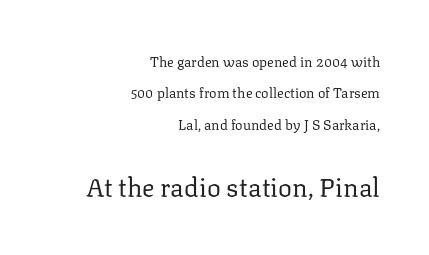
Q: Is the text bold? A: No.
Q: Is the text italic (slanted)? A: No, it is upright.
Q: Is the text underlined? A: No.
Q: How is the paragraph aligned? A: Right-aligned.
Q: Is the spacing between letters normal or unusually wide? A: Normal.
Q: Is the spacing between lines tight, normal or loose? A: Loose.
Q: Which block of text is set in a larger size, the first (top) or the second (bottom)? A: The second (bottom) one.
